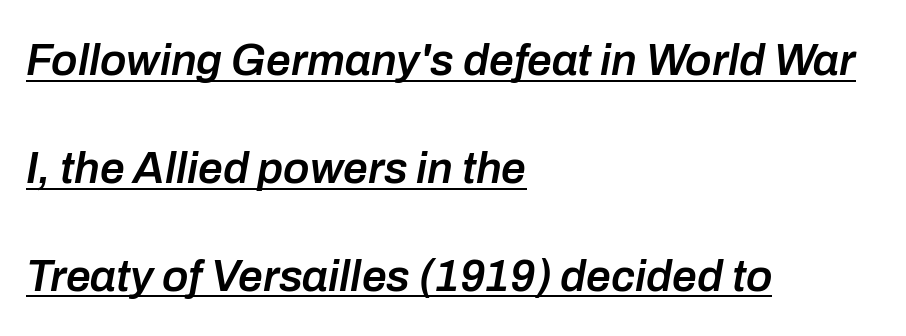
{"italic": "yes", "lean": "right", "slant_degrees": 10, "bold": "semi", "weight": "semibold", "width": "normal", "stroke_contrast": "low", "x_height": "medium", "monospaced": "no", "underline": "yes", "align": "left", "line_spacing": "loose", "line_spacing_ratio": 2.45, "letter_spacing": "normal", "letter_spacing_em": 0.0, "glyph_px": 44}
